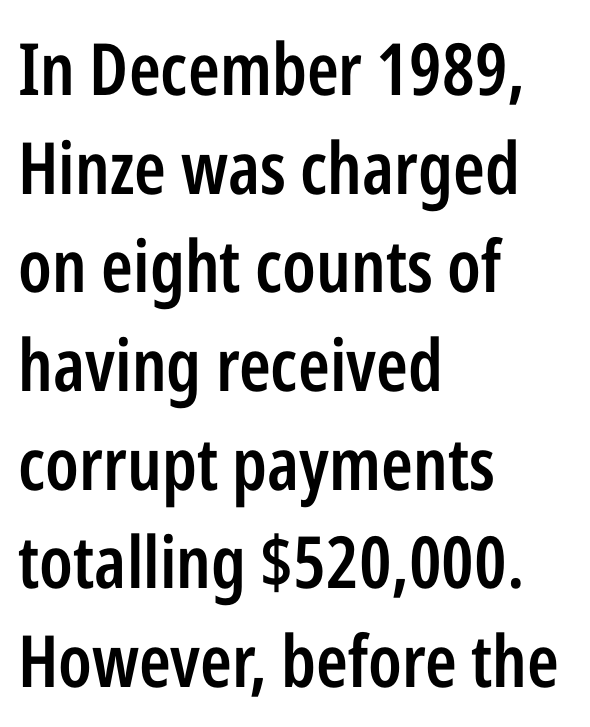
A typesetter would label this face a sans. If you drew a ruler down the left edge, every line would touch it. Does extra space separate the letters? No, they use regular spacing. Check the space under the baseline: it is left empty.
